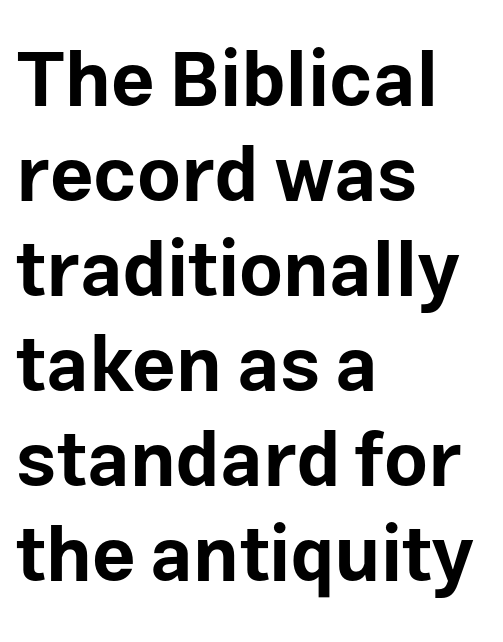
The image shows 76 px bold sans-serif type, upright; set left-aligned, normal line spacing (1.25x), normal letter spacing, not underlined; low stroke contrast and a medium x-height.
